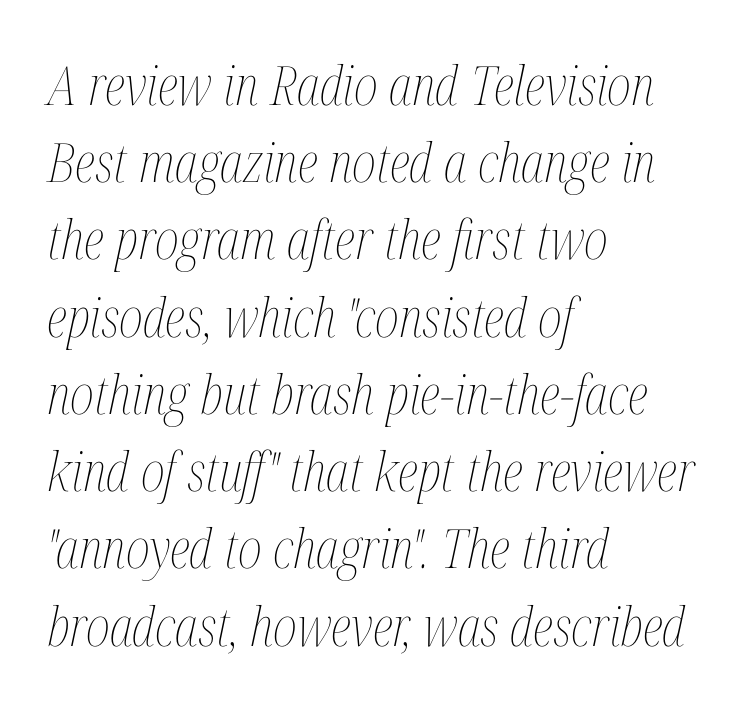
On a weight scale, this lands at 450 or below. The face used here is proportionally spaced, like ordinary book or web type. A typesetter would call this zero additional tracking. Compared with ordinary roman type, these characters are visibly tilted.
